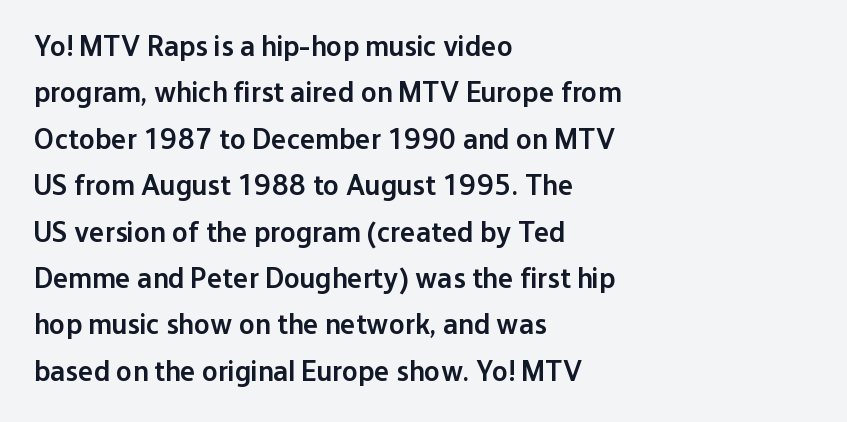
Q: Is the text bold? A: Semi-bold.
Q: Is the text italic (slanted)? A: No, it is upright.
Q: Is the typeface a serif or a sans-serif typeface? A: Sans-serif.
Q: Is the text underlined? A: No.
Q: How is the paragraph aligned? A: Left-aligned.
Q: Is the spacing between letters normal or unusually wide? A: Normal.
Q: Is the spacing between lines tight, normal or loose? A: Normal.
Q: Width (condensed, normal, or wide)? A: Normal.
Q: Stroke contrast? A: Low.
Q: x-height? A: Medium.
Q: Monospaced? A: No.
